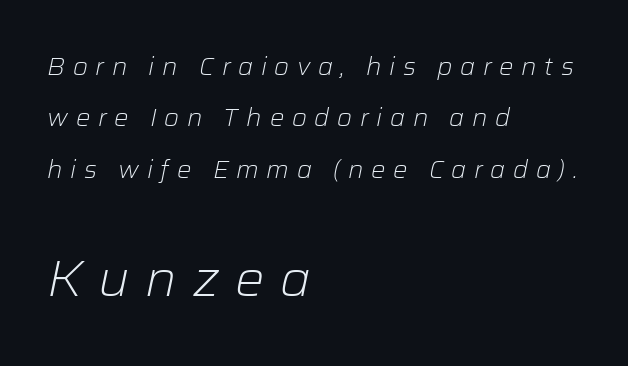
Q: Is the text bold? A: No.
Q: Is the text italic (slanted)? A: Yes, it leans right by about 12 degrees.
Q: Is the text underlined? A: No.
Q: How is the paragraph aligned? A: Left-aligned.
Q: Is the spacing between letters normal or unusually wide? A: Unusually wide.
Q: Is the spacing between lines tight, normal or loose? A: Loose.
Q: Which block of text is set in a larger size, the first (top) or the second (bottom)? A: The second (bottom) one.
Q: Width (condensed, normal, or wide)? A: Normal.
Q: Stroke contrast? A: Low.
Q: x-height? A: Medium.
Q: Monospaced? A: No.
